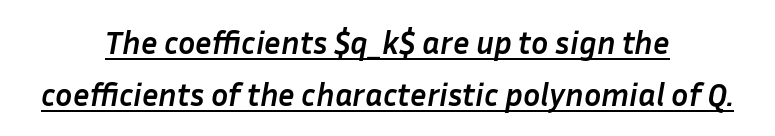
{"italic": "yes", "lean": "right", "slant_degrees": 10, "bold": "yes", "weight": "semibold", "width": "normal", "stroke_contrast": "low", "x_height": "medium", "monospaced": "no", "underline": "yes", "align": "center", "line_spacing": "normal", "line_spacing_ratio": 1.62, "letter_spacing": "normal", "letter_spacing_em": 0.0, "glyph_px": 32}
